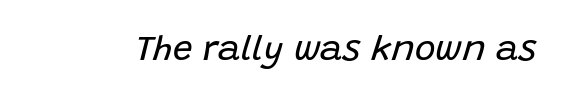
Q: Is the text bold? A: No.
Q: Is the text italic (slanted)? A: Yes, it leans right by about 15 degrees.
Q: Is the text underlined? A: No.
Q: Is the spacing between letters normal or unusually wide? A: Normal.
Q: Width (condensed, normal, or wide)? A: Normal.
Q: Stroke contrast? A: Low.
Q: x-height? A: Large.
Q: Monospaced? A: No.
